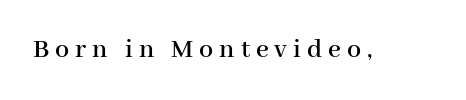
Q: Is the text italic (slanted)? A: No, it is upright.
Q: Is the typeface a serif or a sans-serif typeface? A: Serif.
Q: Is the text underlined? A: No.
Q: Is the spacing between letters normal or unusually wide? A: Unusually wide.
Q: Width (condensed, normal, or wide)? A: Normal.
Q: Stroke contrast? A: High.
Q: x-height? A: Medium.
Q: Monospaced? A: No.
